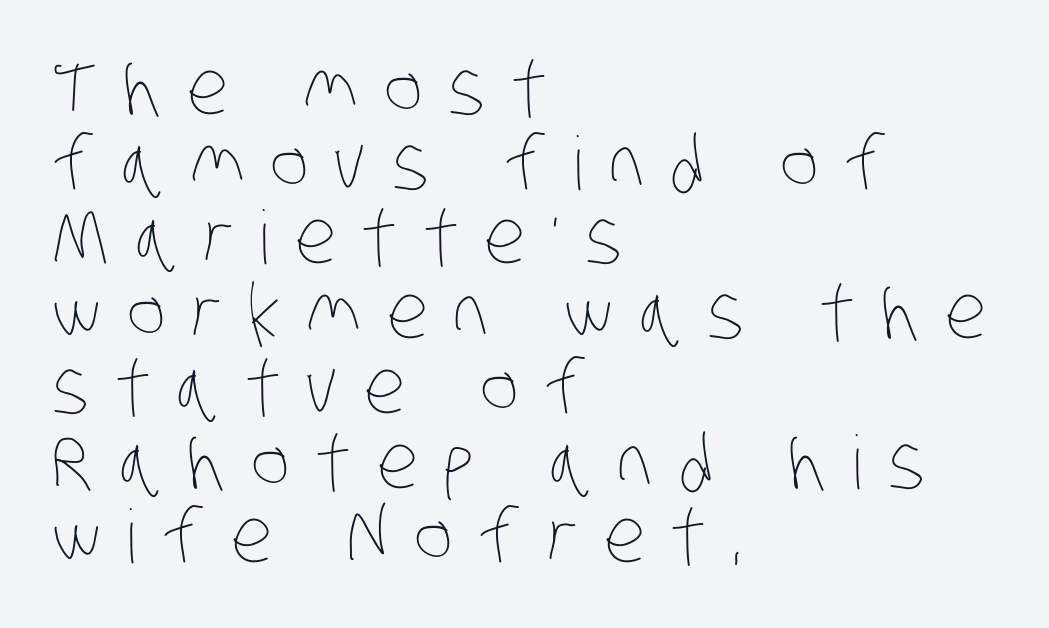
{"bold": "no", "weight": "thin", "width": "condensed", "stroke_contrast": "low", "x_height": "large", "monospaced": "no", "underline": "no", "align": "left", "line_spacing": "tight", "line_spacing_ratio": 1.01, "letter_spacing": "wide", "letter_spacing_em": 0.35, "glyph_px": 74}
